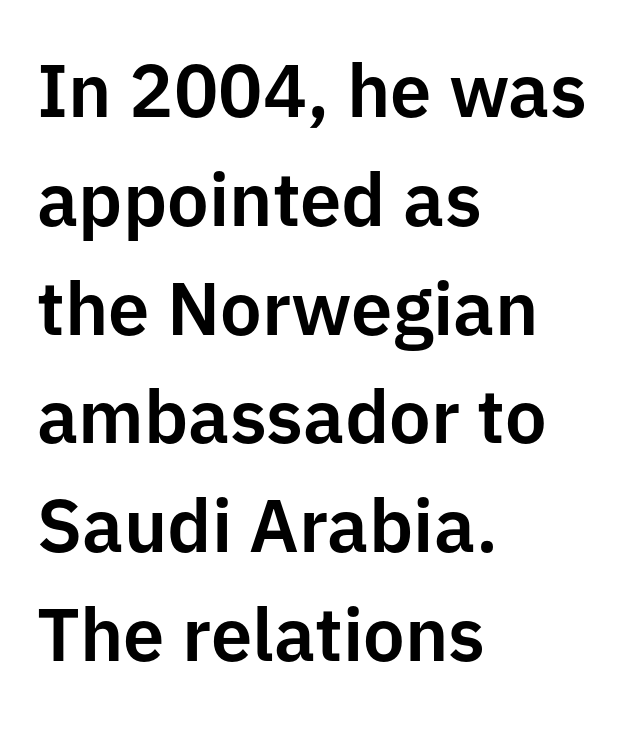
The image shows 74 px sans-serif type, upright; set left-aligned, normal line spacing (1.47x), normal letter spacing, not underlined; low stroke contrast and a medium x-height.
